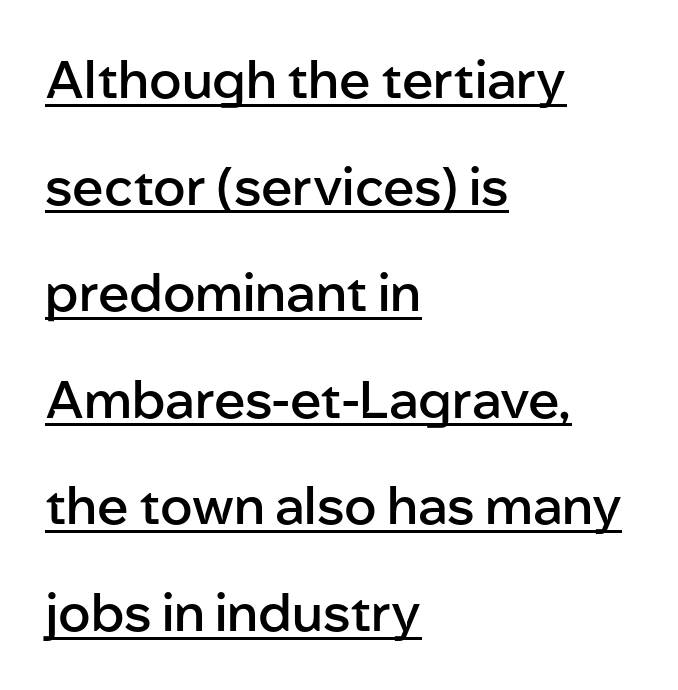
{"serif": "no", "italic": "no", "bold": "semi", "weight": "semibold", "width": "normal", "stroke_contrast": "low", "x_height": "medium", "monospaced": "no", "underline": "yes", "align": "left", "line_spacing": "loose", "line_spacing_ratio": 2.05, "letter_spacing": "normal", "letter_spacing_em": 0.0, "glyph_px": 52}
